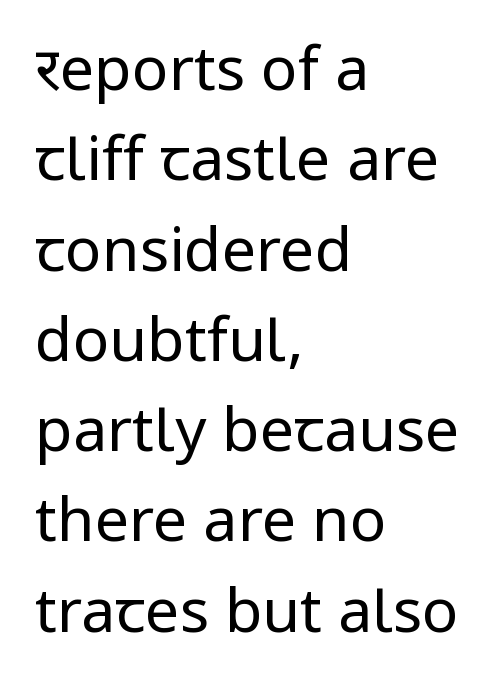
{"serif": "no", "italic": "no", "bold": "no", "weight": "regular", "width": "normal", "stroke_contrast": "low", "x_height": "medium", "monospaced": "no", "underline": "no", "align": "left", "line_spacing": "normal", "line_spacing_ratio": 1.48, "letter_spacing": "normal", "letter_spacing_em": 0.0, "glyph_px": 61}
